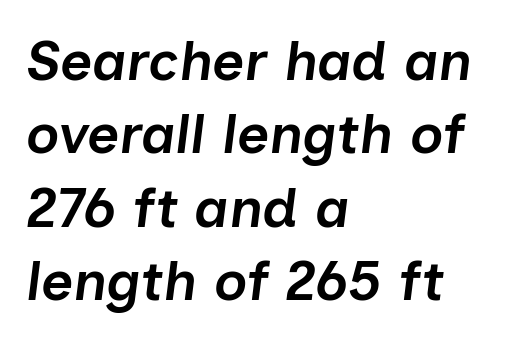
The image shows 56 px semibold type, italic (leaning right); set left-aligned, normal line spacing (1.31x), normal letter spacing, not underlined; low stroke contrast and a medium x-height.
